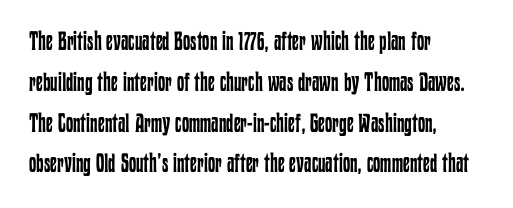
The gap between lines stays unmarked. No extra tracking has been applied to these lines. Does the leading feel generous? No, just average. Short and long lines alike share a common starting point at left.
